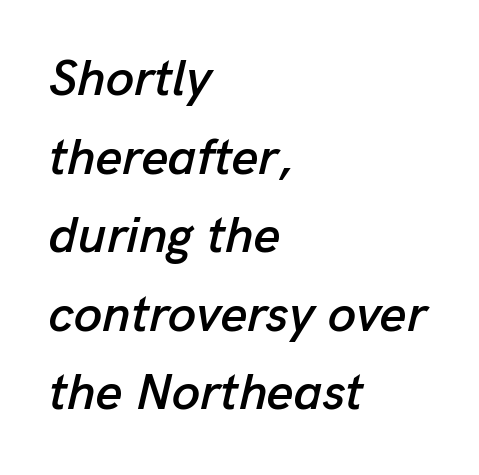
{"italic": "yes", "lean": "right", "slant_degrees": 13, "width": "normal", "stroke_contrast": "low", "x_height": "medium", "monospaced": "no", "underline": "no", "align": "left", "line_spacing": "normal", "line_spacing_ratio": 1.54, "letter_spacing": "normal", "letter_spacing_em": 0.0, "glyph_px": 51}
